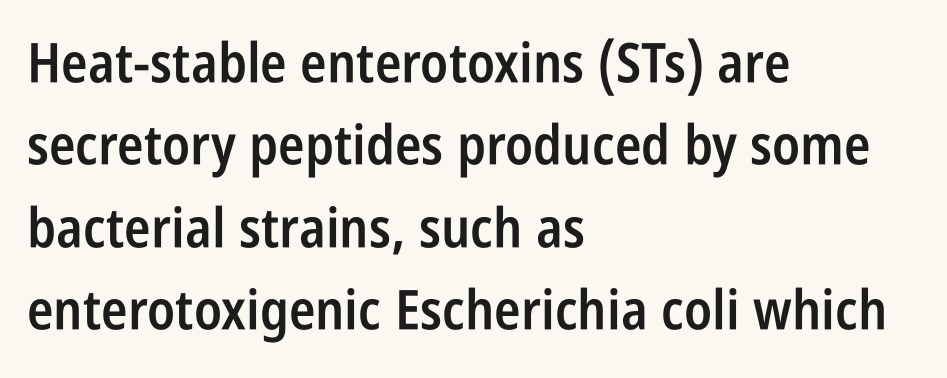
{"serif": "no", "italic": "no", "bold": "semi", "weight": "semibold", "width": "condensed", "stroke_contrast": "low", "x_height": "large", "monospaced": "no", "underline": "no", "align": "left", "line_spacing": "normal", "line_spacing_ratio": 1.5, "letter_spacing": "normal", "letter_spacing_em": 0.0, "glyph_px": 55}
